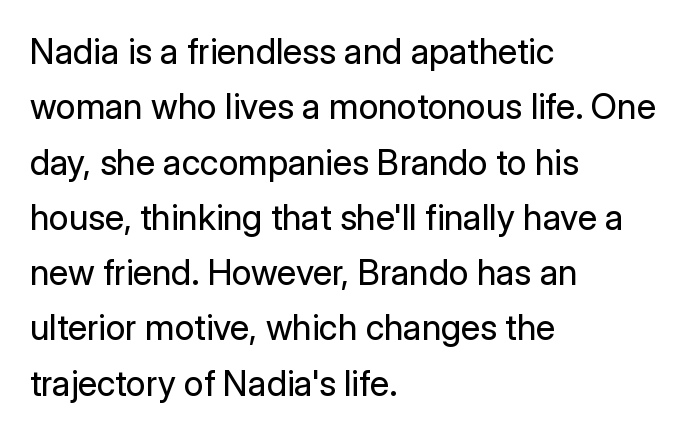
The letters stand straight up with perfectly vertical stems. A classic flush-left, rag-right setting is used for this passage. The passage shown is typed in a proportional face where columns would drift. Nothing sits at the stroke ends, so this counts as sans-serif. Decoration check: the copy has no underline.
